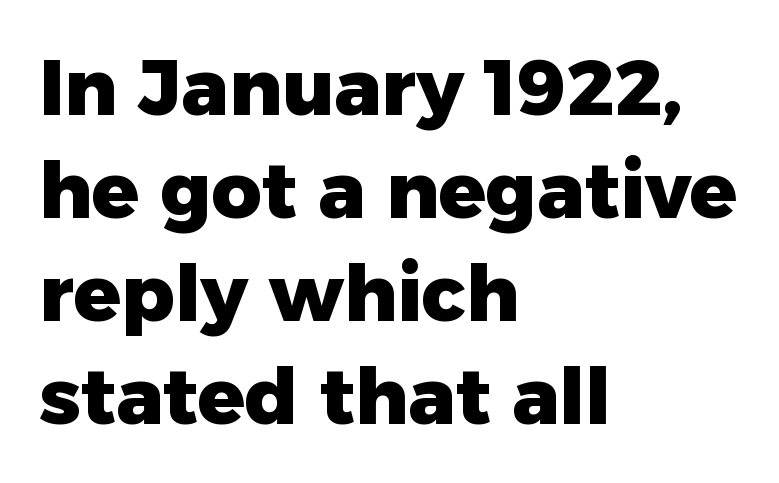
{"serif": "no", "italic": "no", "bold": "yes", "weight": "heavy", "width": "normal", "stroke_contrast": "low", "x_height": "medium", "monospaced": "no", "underline": "no", "align": "left", "line_spacing": "normal", "line_spacing_ratio": 1.32, "letter_spacing": "normal", "letter_spacing_em": 0.0, "glyph_px": 78}
